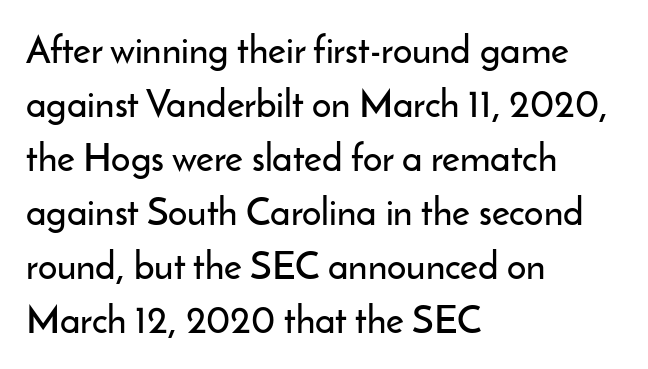
Q: Is the text italic (slanted)? A: No, it is upright.
Q: Is the typeface a serif or a sans-serif typeface? A: Sans-serif.
Q: Is the text underlined? A: No.
Q: How is the paragraph aligned? A: Left-aligned.
Q: Is the spacing between letters normal or unusually wide? A: Normal.
Q: Is the spacing between lines tight, normal or loose? A: Normal.
Q: Width (condensed, normal, or wide)? A: Normal.
Q: Stroke contrast? A: Low.
Q: x-height? A: Small.
Q: Monospaced? A: No.
